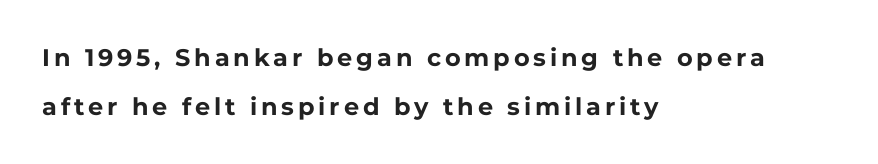
The lettering stays uniformly vertical, giving the passage a roman look. The strip under each line holds only bare page. A dark, heavy texture on the line: the type is bold. In CSS terms this would be text-align: left. A great deal of white space separates one row of letters from the next.
